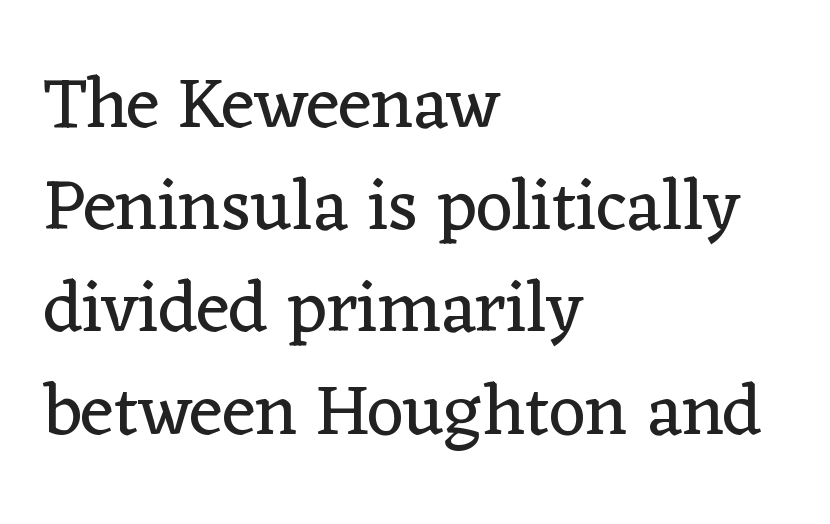
The compositor pushed each line to the left boundary. Spacing between characters is what you'd get straight out of the box. Weight: in the light-to-regular range. Is this a fixed-width face? No — the glyphs have proportional, varying widths. Ordinary non-slanted type is in use. Students, observe: this is what conventionally led text looks like.
